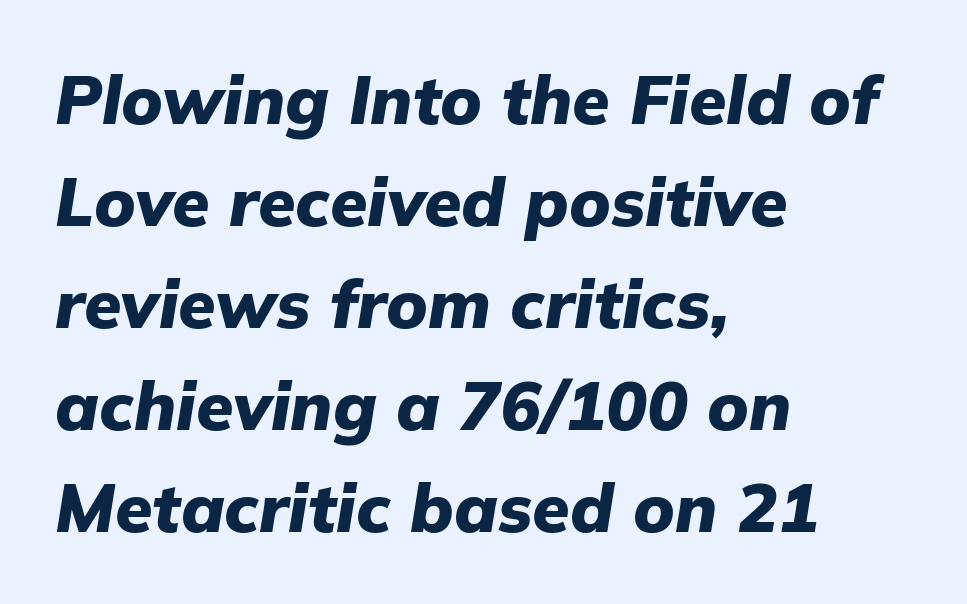
The image shows 68 px heavy type, italic (leaning right); set left-aligned, normal line spacing (1.5x), normal letter spacing, not underlined; low stroke contrast and a medium x-height.
